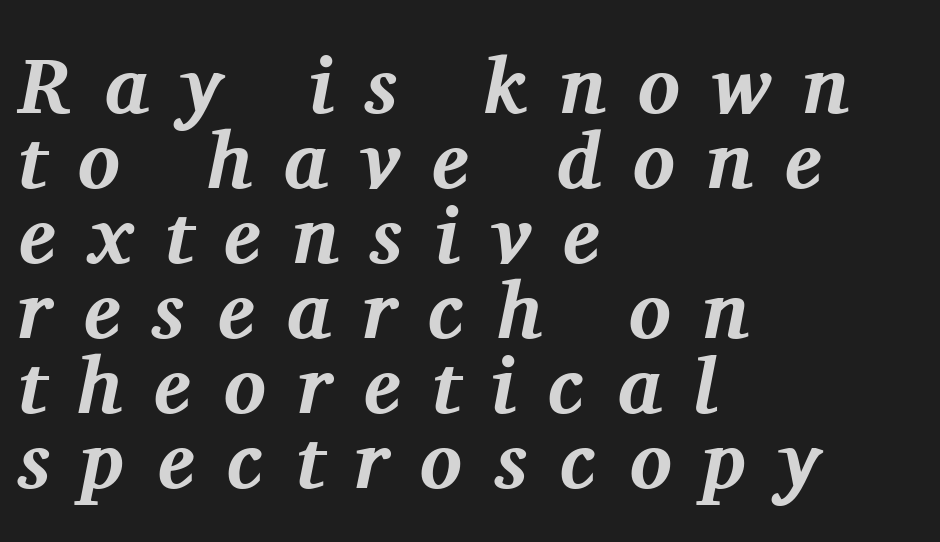
The image shows 79 px bold serif type, italic (leaning right); set left-aligned, tight line spacing (0.95x), unusually wide letter spacing (+0.4 em), not underlined; medium stroke contrast and a medium x-height.
